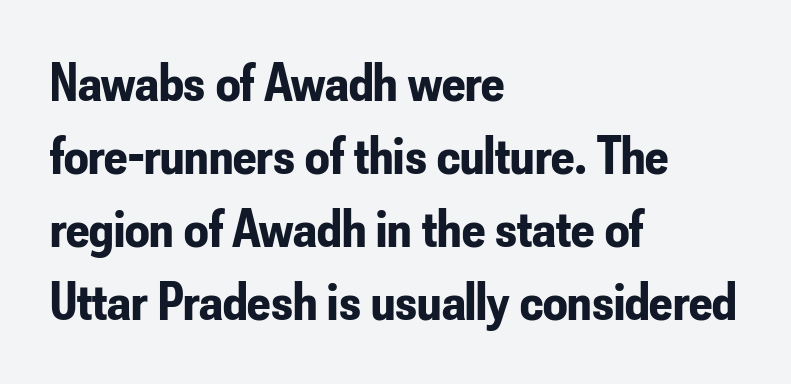
The passage shown stacks its lines at a standard gap. Typographically, this falls in the sans-serif category. Ascenders rise straight up at ninety degrees. A typesetter would call this proportional, since set widths differ per character.
